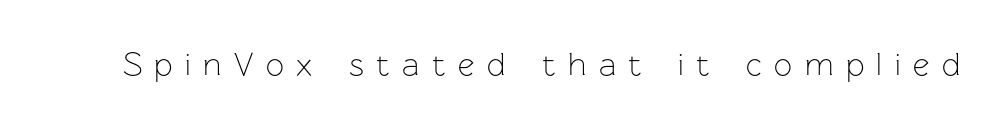
Q: Is the text bold? A: No.
Q: Is the text italic (slanted)? A: No, it is upright.
Q: Is the typeface a serif or a sans-serif typeface? A: Sans-serif.
Q: Is the text underlined? A: No.
Q: Is the spacing between letters normal or unusually wide? A: Unusually wide.
Q: Width (condensed, normal, or wide)? A: Normal.
Q: Stroke contrast? A: Low.
Q: x-height? A: Medium.
Q: Monospaced? A: No.
